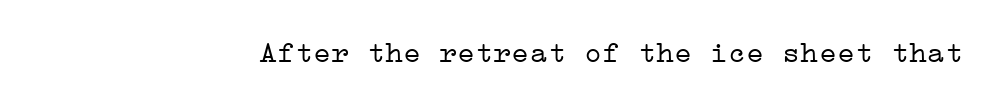
Vertical stems look standard width or narrower in stroke. Words float on clear page, feet unadorned. Honestly, the letter spacing is just normal — you wouldn't notice it. Upright lettering throughout. You can tell from the footed stems that serif type was used.
